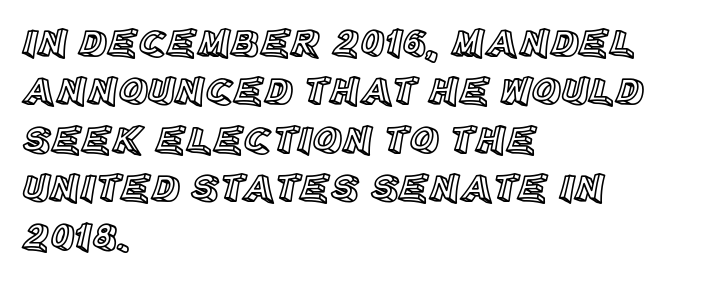
Each letter keeps its own natural width here, so spacing adapts to shape. The text block is weighted toward the left margin, trailing off unevenly rightward. Students, note that the glyphs here touch the page at normal intervals. Just letters on the line, the space beneath them empty.
